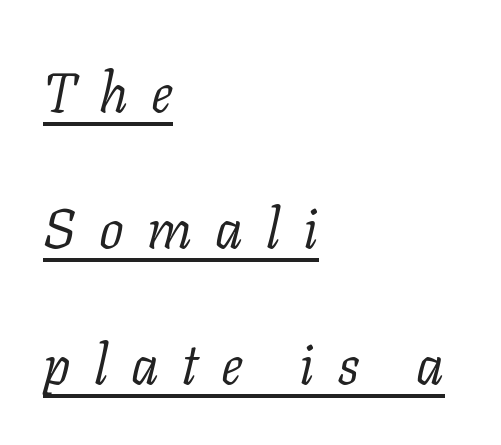
This block would shrink considerably if given ordinary leading; it's expanded now. Is this a heavy cut? Hardly; it is regular or lighter. Tracking value appears strongly positive — letters spread wide. This rendering employs a face with finishing strokes, i.e., a serif. The whole block is typeset with a tilt. Layout note: lines flush left.
